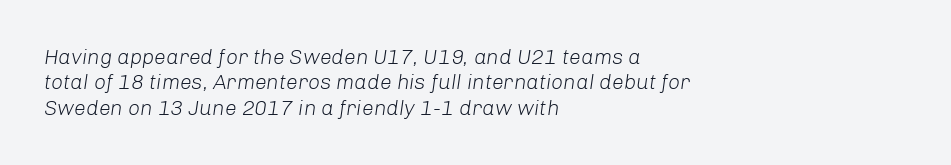
The passage shown is not underscored anywhere. The text carries the slant typical of an italic or oblique font. Which margin do the lines hug? The left one — the right edge is uneven. The line texture is even and compact thanks to regular tracking. Caption: face not bold, strokes unweighted.
